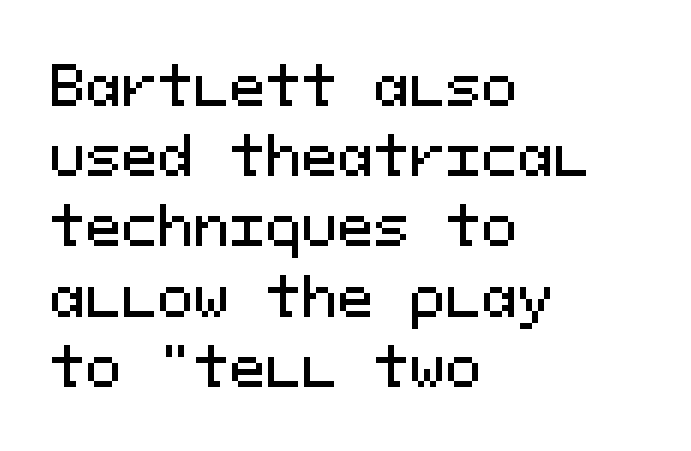
The ragged edge is on the right, which tells us the setting is flush left. The passage shown is not underscored anywhere. Classification — sans serif. If you drew a line through each stem, it would be perfectly vertical.
